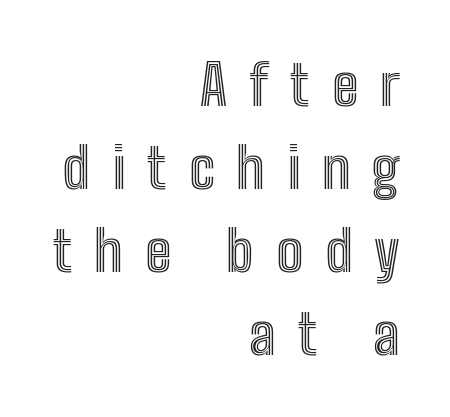
The image shows 56 px condensed type, upright; set right-aligned, normal line spacing (1.48x), unusually wide letter spacing (+0.39 em), not underlined; a medium x-height.
